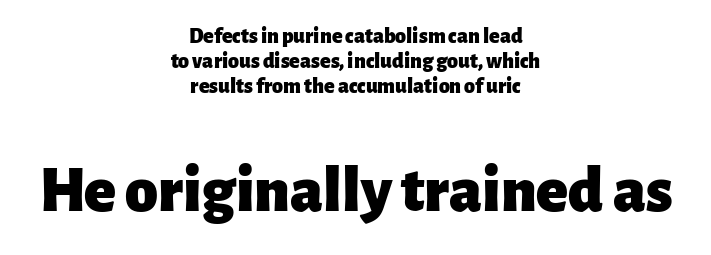
{"serif": "no", "italic": "no", "bold": "yes", "weight": "heavy", "width": "normal", "stroke_contrast": "low", "x_height": "medium", "monospaced": "no", "underline": "no", "align": "center", "line_spacing": "tight", "line_spacing_ratio": 1.14, "letter_spacing": "normal", "letter_spacing_em": 0.0, "larger_block": "second", "size_ratio": 3.0, "glyph_px": 66}
